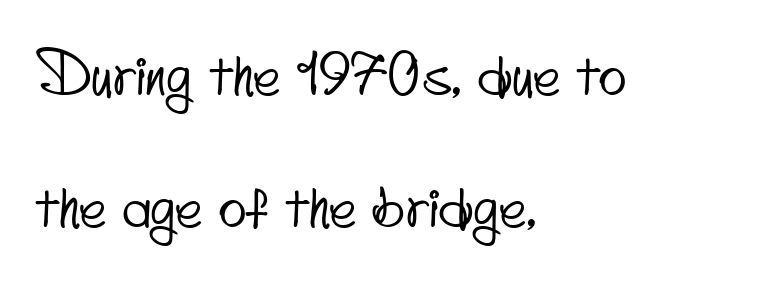
The image shows 58 px condensed sans-serif type; set left-aligned, loose line spacing (2.27x), normal letter spacing, not underlined; low stroke contrast and a small x-height.
